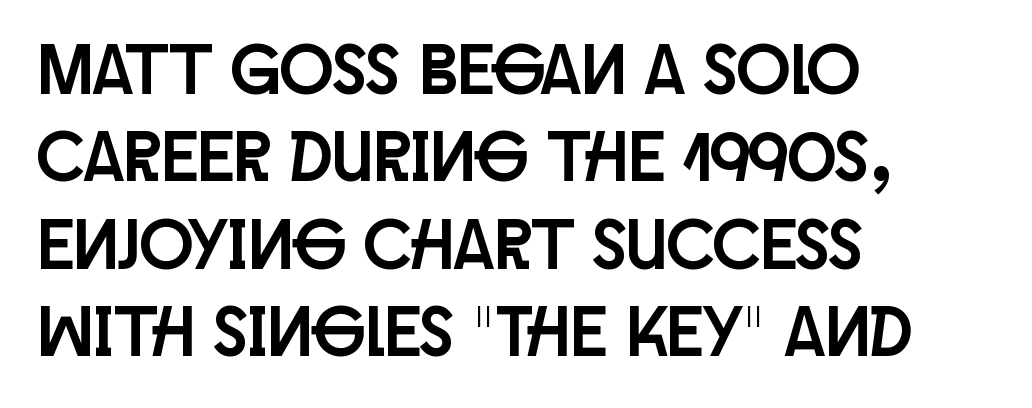
{"serif": "no", "italic": "no", "width": "condensed", "stroke_contrast": "low", "x_height": "large", "monospaced": "no", "underline": "no", "align": "left", "line_spacing_ratio": 1.23, "letter_spacing": "normal", "letter_spacing_em": 0.0, "glyph_px": 71}
